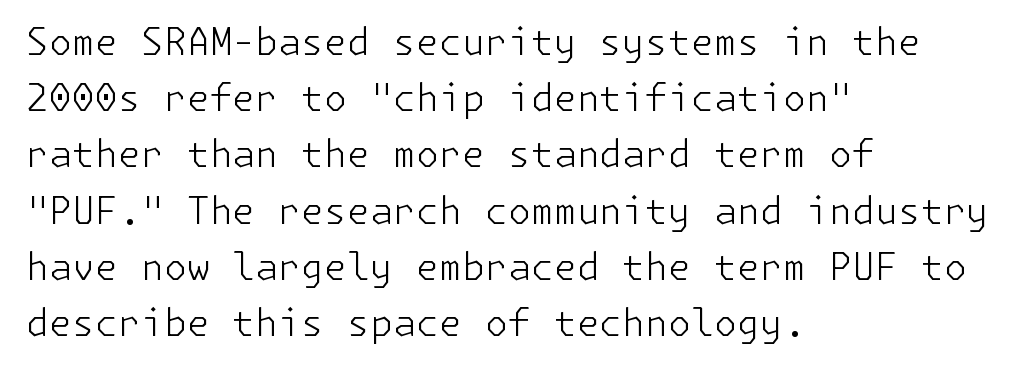
Q: Is the text bold? A: No.
Q: Is the text italic (slanted)? A: No, it is upright.
Q: Is the typeface a serif or a sans-serif typeface? A: Sans-serif.
Q: Is the text underlined? A: No.
Q: How is the paragraph aligned? A: Left-aligned.
Q: Is the spacing between letters normal or unusually wide? A: Normal.
Q: Is the spacing between lines tight, normal or loose? A: Normal.
Q: Width (condensed, normal, or wide)? A: Normal.
Q: Stroke contrast? A: Low.
Q: x-height? A: Medium.
